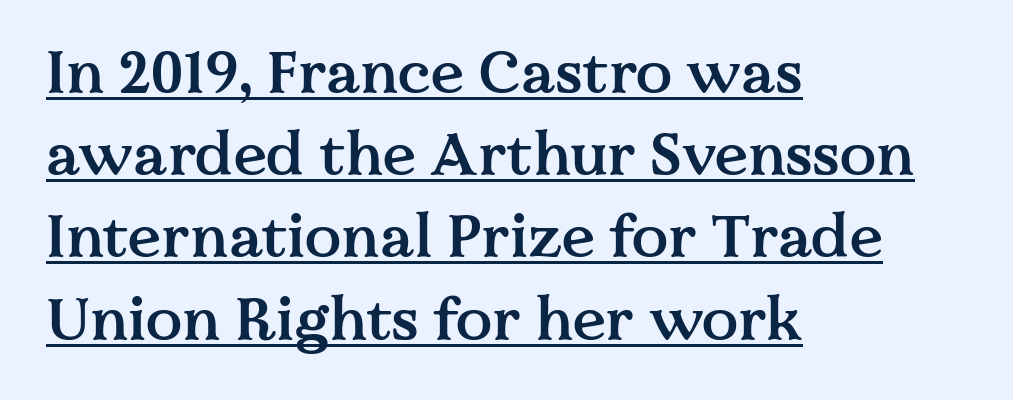
{"serif": "yes", "italic": "no", "bold": "semi", "weight": "semibold", "width": "normal", "stroke_contrast": "medium", "x_height": "medium", "monospaced": "no", "underline": "yes", "align": "left", "line_spacing": "normal", "line_spacing_ratio": 1.37, "letter_spacing": "normal", "letter_spacing_em": 0.0, "glyph_px": 60}
